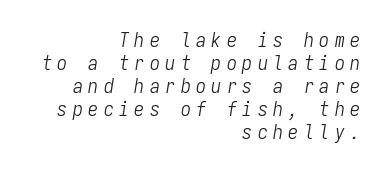
The rendering applies a slant to the glyphs. Tracking here is generous; glyphs stand well apart from one another. Decoration check: the copy has no underline. This is not heavy type; no bold has been used.
